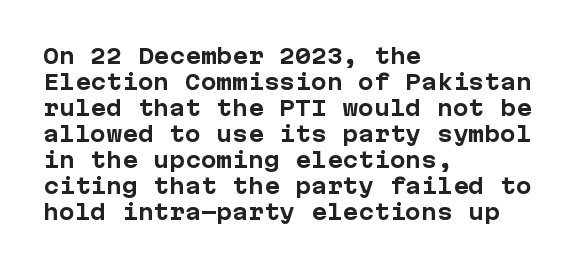
{"italic": "no", "bold": "yes", "underline": "no", "align": "left", "line_spacing_ratio": 1.24, "letter_spacing": "normal", "letter_spacing_em": 0.0, "glyph_px": 21}
